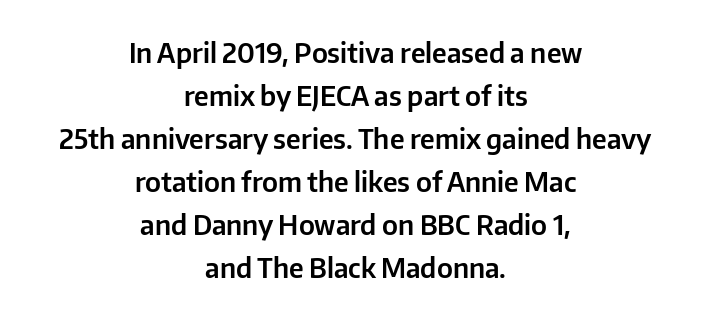
{"italic": "no", "underline": "no", "align": "center", "line_spacing": "normal", "line_spacing_ratio": 1.59, "letter_spacing": "normal", "letter_spacing_em": 0.0, "glyph_px": 27}
